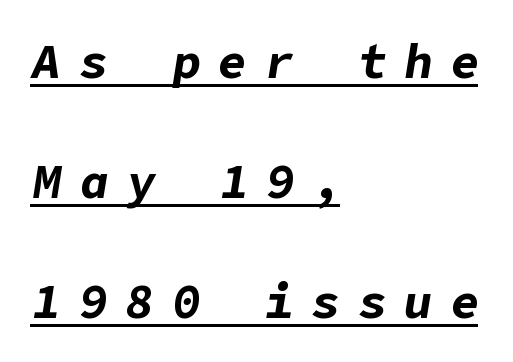
{"italic": "yes", "lean": "right", "slant_degrees": 9, "bold": "yes", "weight": "bold", "width": "normal", "stroke_contrast": "low", "x_height": "medium", "underline": "yes", "align": "left", "line_spacing": "loose", "line_spacing_ratio": 2.5, "letter_spacing": "wide", "letter_spacing_em": 0.37, "glyph_px": 48}
